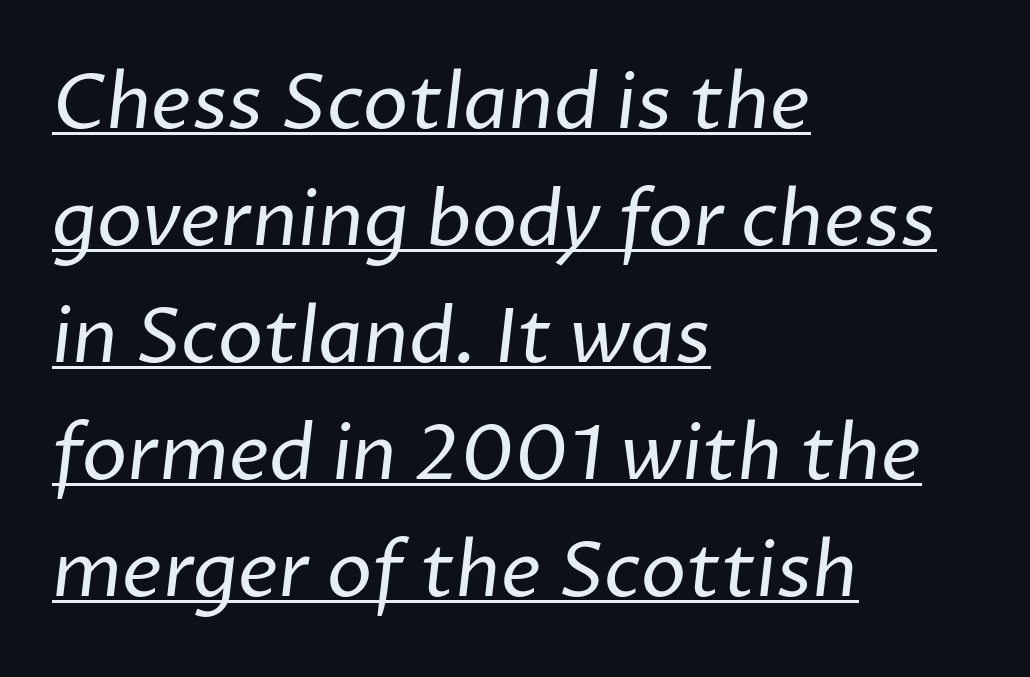
{"serif": "no", "bold": "no", "weight": "regular", "width": "normal", "stroke_contrast": "low", "x_height": "medium", "monospaced": "no", "underline": "yes", "align": "left", "line_spacing": "normal", "line_spacing_ratio": 1.54, "letter_spacing": "normal", "letter_spacing_em": 0.0, "glyph_px": 76}
